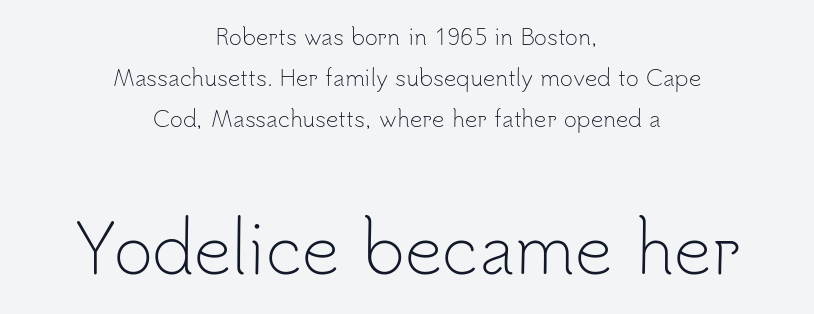
{"serif": "no", "italic": "no", "bold": "no", "weight": "light", "width": "normal", "stroke_contrast": "low", "x_height": "small", "monospaced": "no", "underline": "no", "align": "center", "line_spacing_ratio": 1.87, "letter_spacing": "normal", "letter_spacing_em": 0.0, "larger_block": "second", "size_ratio": 3.05, "glyph_px": 67}
